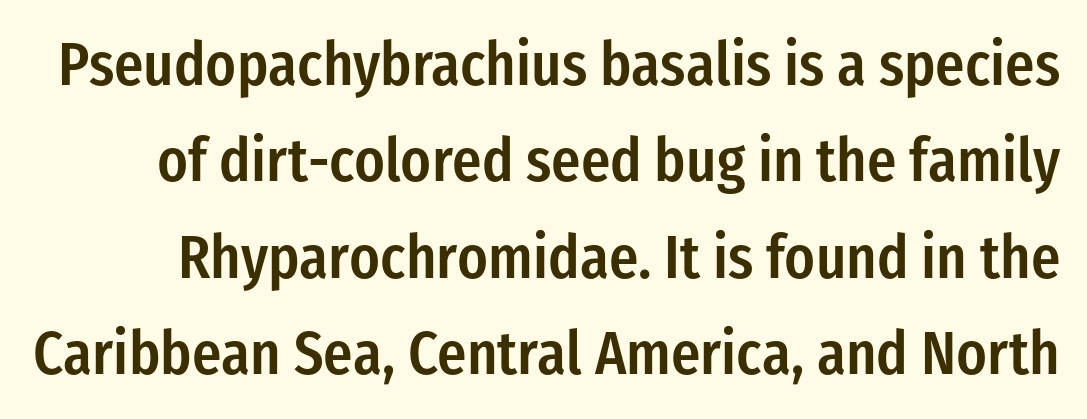
The typesetting leans somewhat heavy: a semibold. Plain, unruled lines of type. Looks like regular typesetting: each glyph gets only the width it needs. It's the straight-up-and-down kind of type.
